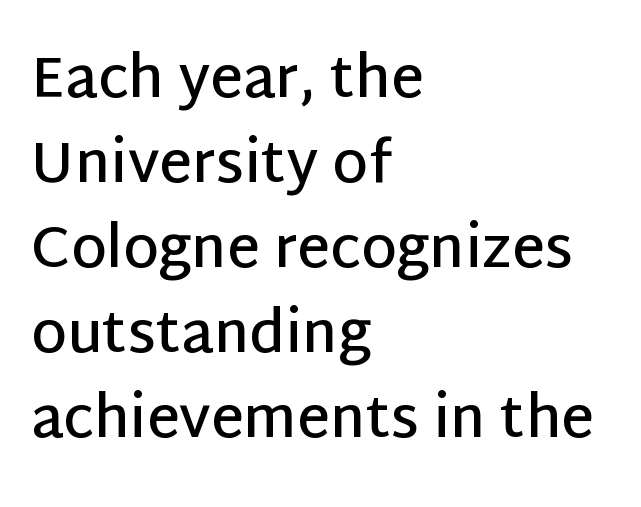
{"serif": "no", "italic": "no", "bold": "semi", "weight": "semibold", "width": "normal", "stroke_contrast": "low", "x_height": "large", "monospaced": "no", "underline": "no", "align": "left", "line_spacing": "normal", "line_spacing_ratio": 1.49, "letter_spacing": "normal", "letter_spacing_em": 0.0, "glyph_px": 57}
